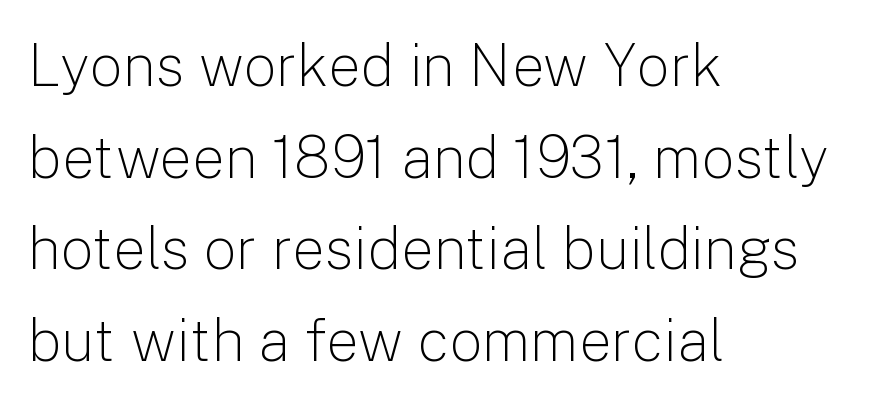
The image shows 58 px light sans-serif type, upright; set left-aligned, normal line spacing (1.58x), normal letter spacing, not underlined; low stroke contrast and a medium x-height.
